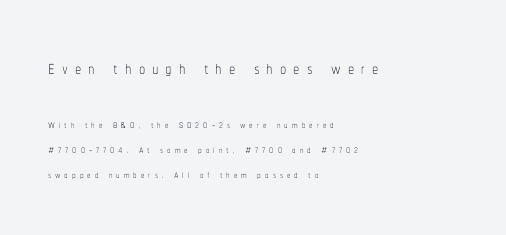
Q: Is the text bold? A: No.
Q: Is the text italic (slanted)? A: No, it is upright.
Q: Is the text underlined? A: No.
Q: How is the paragraph aligned? A: Left-aligned.
Q: Is the spacing between letters normal or unusually wide? A: Unusually wide.
Q: Which block of text is set in a larger size, the first (top) or the second (bottom)? A: The first (top) one.
